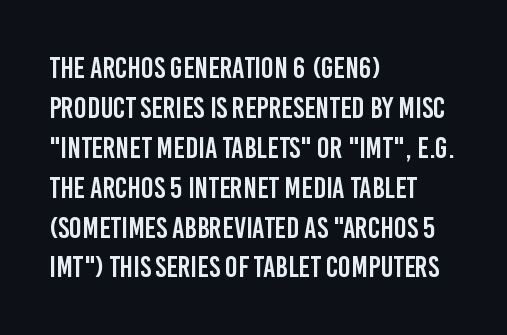
Q: Is the text italic (slanted)? A: No, it is upright.
Q: Is the typeface a serif or a sans-serif typeface? A: Sans-serif.
Q: Is the text underlined? A: No.
Q: How is the paragraph aligned? A: Left-aligned.
Q: Is the spacing between letters normal or unusually wide? A: Normal.
Q: Is the spacing between lines tight, normal or loose? A: Normal.
Q: Width (condensed, normal, or wide)? A: Condensed.
Q: Stroke contrast? A: Low.
Q: x-height? A: Large.
Q: Monospaced? A: No.
